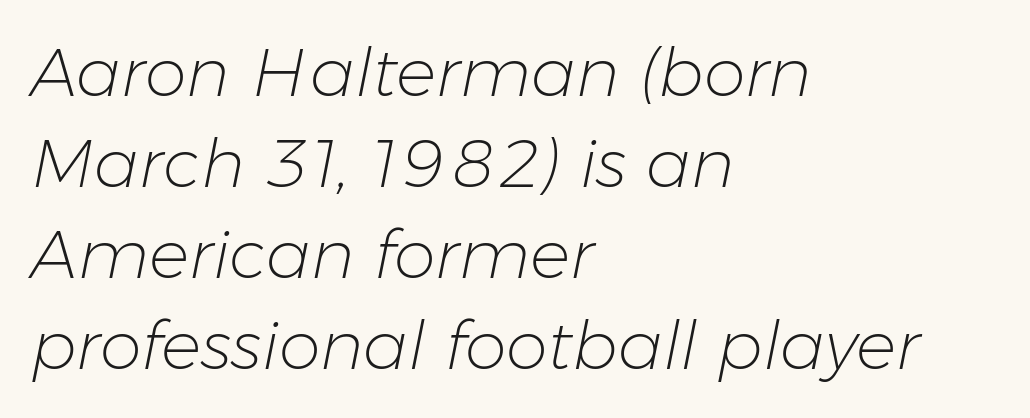
{"italic": "yes", "lean": "right", "slant_degrees": 11, "bold": "no", "weight": "light", "width": "normal", "stroke_contrast": "low", "x_height": "medium", "monospaced": "no", "underline": "no", "align": "left", "line_spacing": "normal", "line_spacing_ratio": 1.36, "letter_spacing": "normal", "letter_spacing_em": 0.0, "glyph_px": 67}
